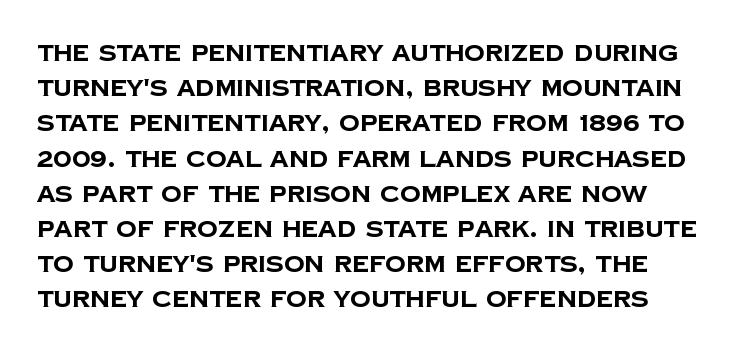
The image shows 23 px bold type; set normal line spacing (1.53x), normal letter spacing, not underlined.
